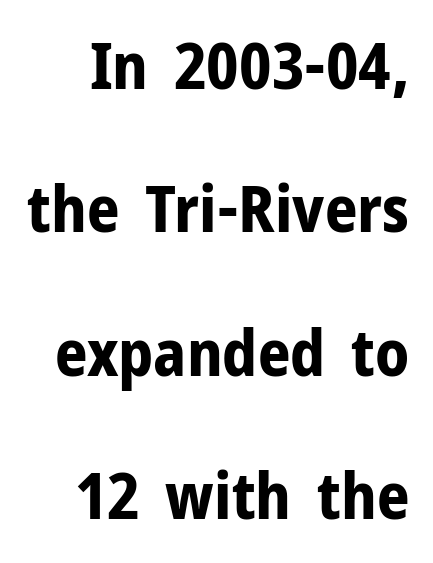
{"serif": "no", "italic": "no", "bold": "yes", "weight": "bold", "width": "normal", "stroke_contrast": "low", "x_height": "medium", "monospaced": "no", "underline": "no", "line_spacing": "loose", "line_spacing_ratio": 2.24, "letter_spacing": "normal", "letter_spacing_em": 0.0, "glyph_px": 64}
